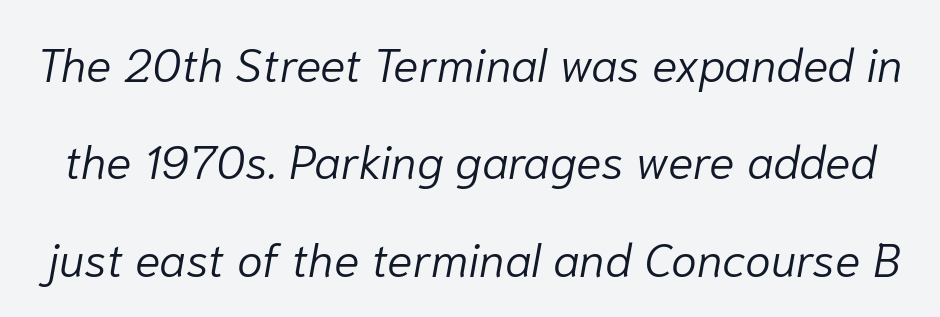
The passage shown has conventional tracking throughout. The typeface has the unassuming heft of standard copy or less. If you drew a line through each stem, it would be angled. Vertical spacing — loose. Has an underline been added? It has not.
